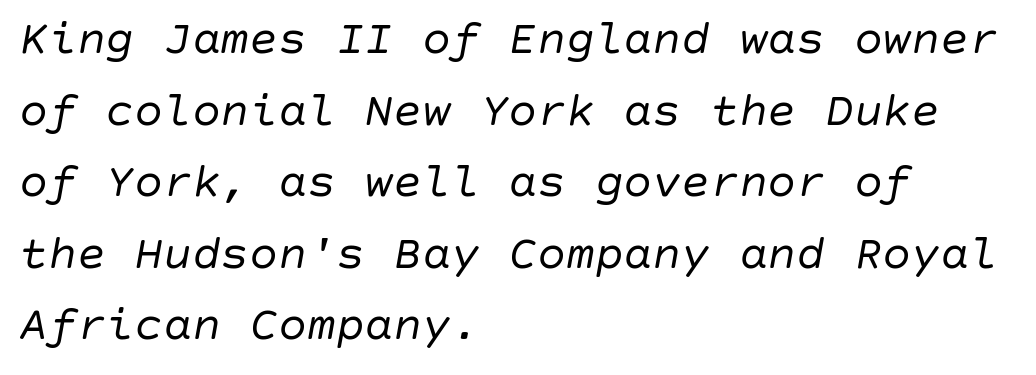
Q: Is the text bold? A: No.
Q: Is the text italic (slanted)? A: Yes, it leans right by about 10 degrees.
Q: Is the text underlined? A: No.
Q: How is the paragraph aligned? A: Left-aligned.
Q: Is the spacing between letters normal or unusually wide? A: Normal.
Q: Is the spacing between lines tight, normal or loose? A: Normal.
Q: Width (condensed, normal, or wide)? A: Normal.
Q: Stroke contrast? A: Low.
Q: x-height? A: Large.
